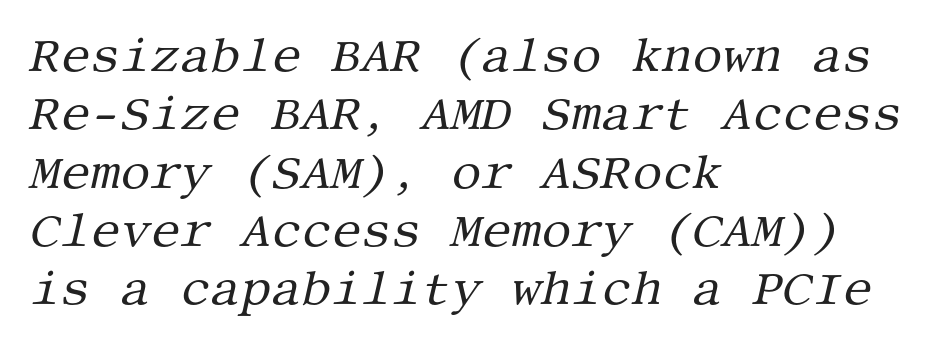
The image shows 47 px regular-weight serif type, italic (leaning right); set left-aligned, line spacing 1.24x, normal letter spacing, not underlined; medium stroke contrast and a large x-height.
